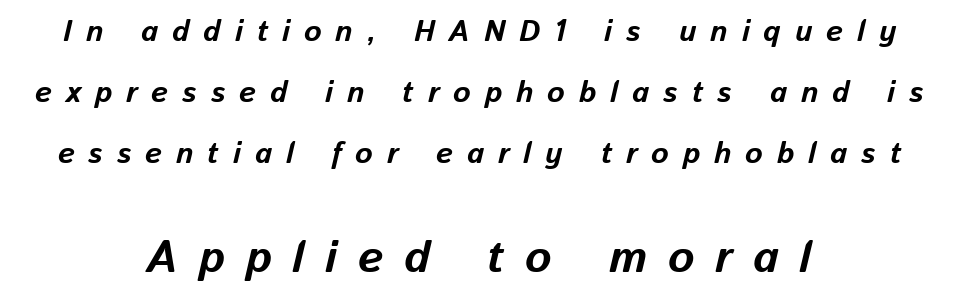
{"italic": "yes", "lean": "right", "slant_degrees": 13, "bold": "yes", "weight": "bold", "width": "normal", "stroke_contrast": "low", "x_height": "medium", "monospaced": "no", "underline": "no", "align": "center", "line_spacing": "loose", "line_spacing_ratio": 2.03, "letter_spacing": "wide", "letter_spacing_em": 0.46, "larger_block": "second", "size_ratio": 1.5, "glyph_px": 45}
